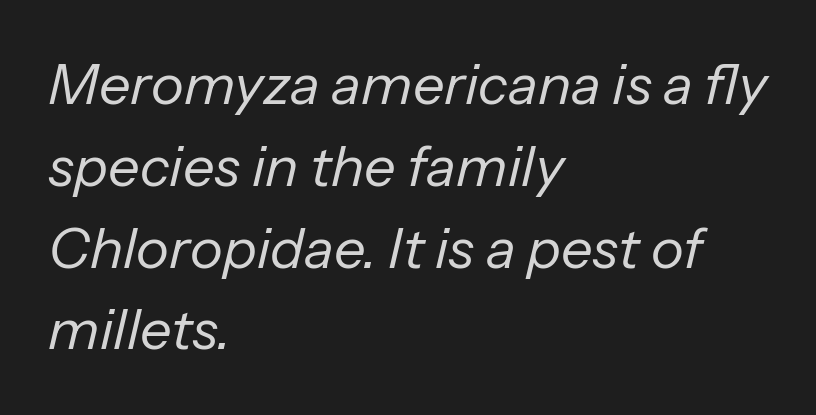
Q: Is the text bold? A: No.
Q: Is the text italic (slanted)? A: Yes, it leans right by about 13 degrees.
Q: Is the text underlined? A: No.
Q: How is the paragraph aligned? A: Left-aligned.
Q: Is the spacing between letters normal or unusually wide? A: Normal.
Q: Is the spacing between lines tight, normal or loose? A: Normal.
Q: Width (condensed, normal, or wide)? A: Normal.
Q: Stroke contrast? A: Low.
Q: x-height? A: Medium.
Q: Monospaced? A: No.
